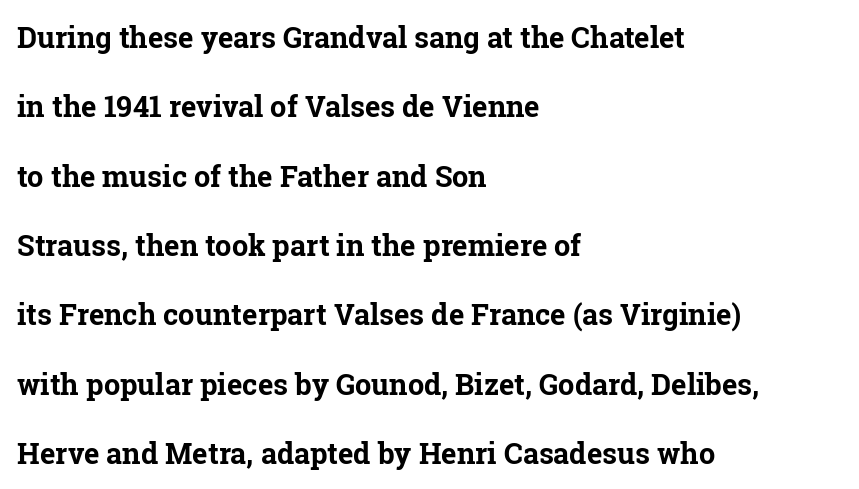
The image shows 29 px bold serif type, upright; set left-aligned, loose line spacing (2.39x), normal letter spacing, not underlined; low stroke contrast and a medium x-height.
